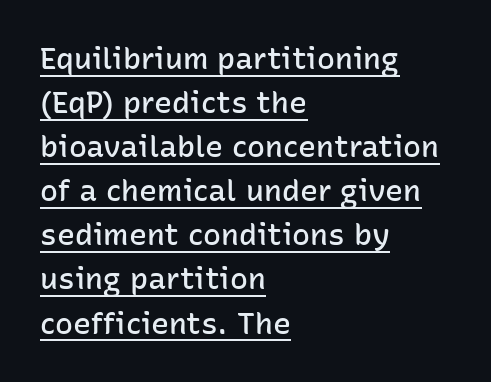
{"serif": "no", "italic": "no", "bold": "semi", "weight": "semibold", "width": "normal", "stroke_contrast": "low", "x_height": "medium", "monospaced": "no", "underline": "yes", "align": "left", "line_spacing": "normal", "line_spacing_ratio": 1.47, "letter_spacing": "normal", "letter_spacing_em": 0.0, "glyph_px": 30}
